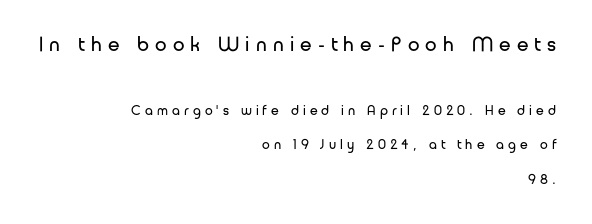
Leftover space on each line is placed entirely before the opening word. Does the lettering tilt? It doesn't — this is upright. You could only call the tracking loose — the letters float apart. The zone under the glyphs is completely vacant. Visually, the top section dominates because its glyphs are scaled up. If you measured baseline to baseline, you'd find a long distance.
